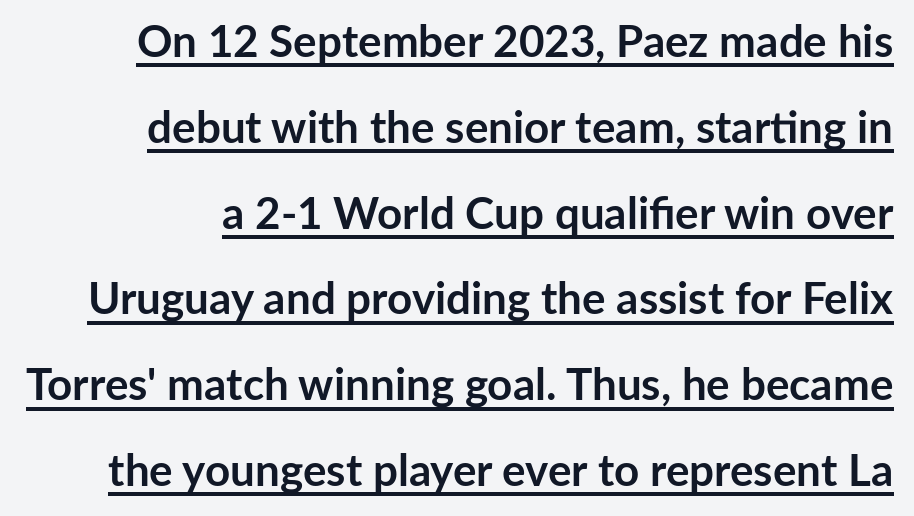
A sans-serif font was chosen for this passage. The designer dialed line spacing up above the default. You could not count columns in this text — the font is proportionally spaced. The type sits square on the baseline with zero lean. Plenty of ink on the page — the face is bold.
